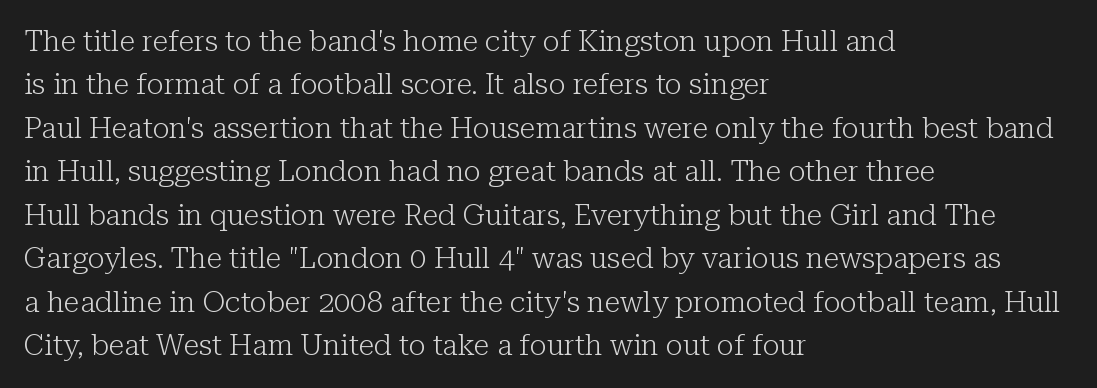
Q: Is the text bold? A: No.
Q: Is the text italic (slanted)? A: No, it is upright.
Q: Is the typeface a serif or a sans-serif typeface? A: Serif.
Q: Is the text underlined? A: No.
Q: How is the paragraph aligned? A: Left-aligned.
Q: Is the spacing between letters normal or unusually wide? A: Normal.
Q: Is the spacing between lines tight, normal or loose? A: Normal.
Q: Width (condensed, normal, or wide)? A: Normal.
Q: Stroke contrast? A: Low.
Q: x-height? A: Medium.
Q: Monospaced? A: No.
